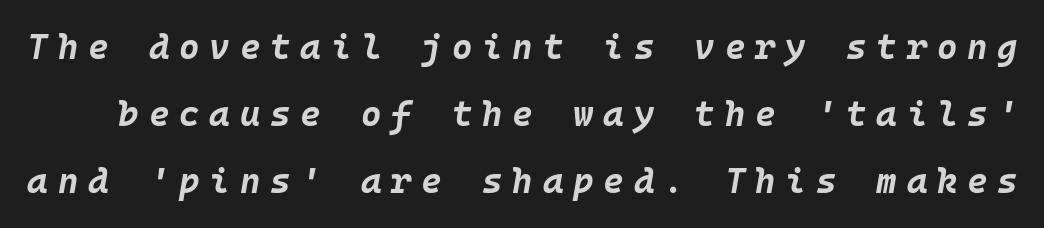
The image shows 35 px bold type, italic (leaning right), monospaced; set loose line spacing (1.91x), unusually wide letter spacing (+0.28 em), not underlined; low stroke contrast and a large x-height.
